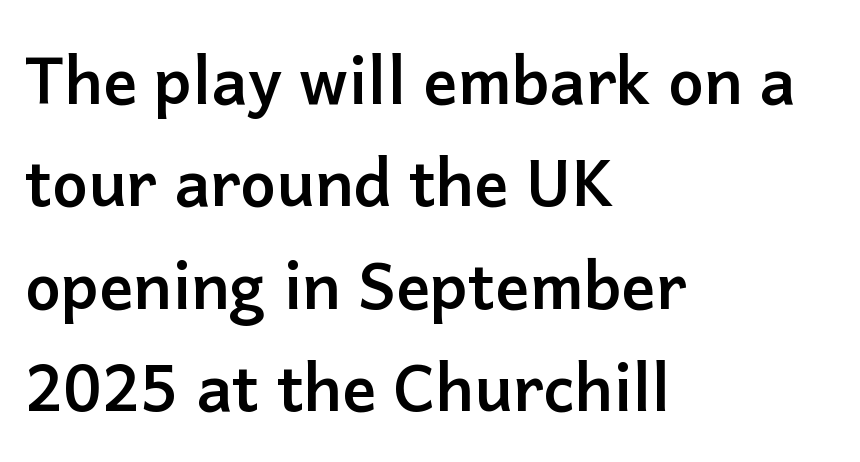
Are there feet on the stems? There aren't — it's a sans. Does the copy run flush right? No — it runs flush left. The font is running at its bold setting. Nothing unusual about the tracking: characters are spaced as the font intends.
